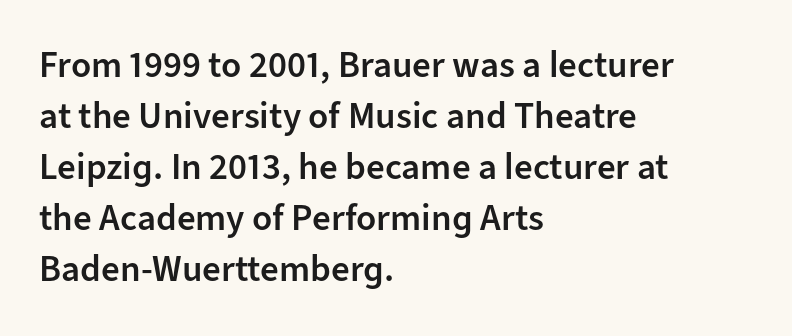
What stands out about the letter spacing? Nothing — it is the standard amount. Weight check: semibold — heavier than regular, not quite bold. The specimen omits any rule beneath the text block's lines. These lines are rendered in a variable-pitch font.
